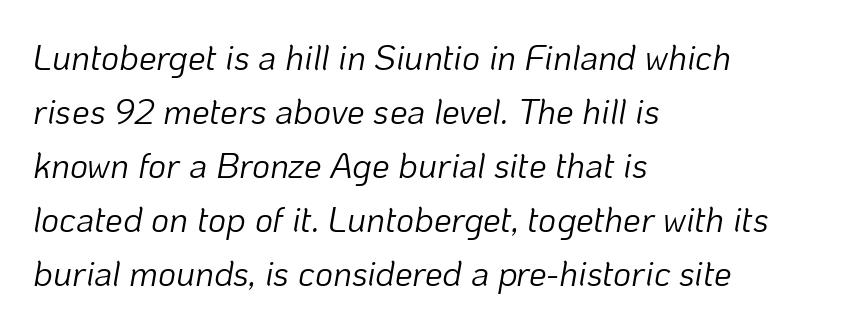
The image shows 35 px light type, italic (leaning right); set left-aligned, normal line spacing (1.54x), normal letter spacing, not underlined; low stroke contrast and a medium x-height.
